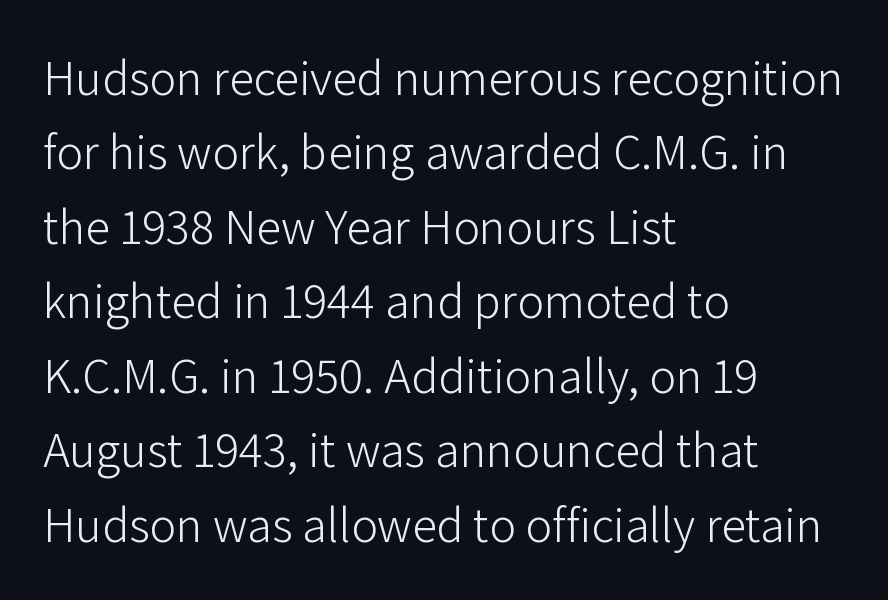
Vertical spacing — default. Quick note: underline off. Italic: no, the glyphs are upright roman. A light-to-regular cut is what we see here.
